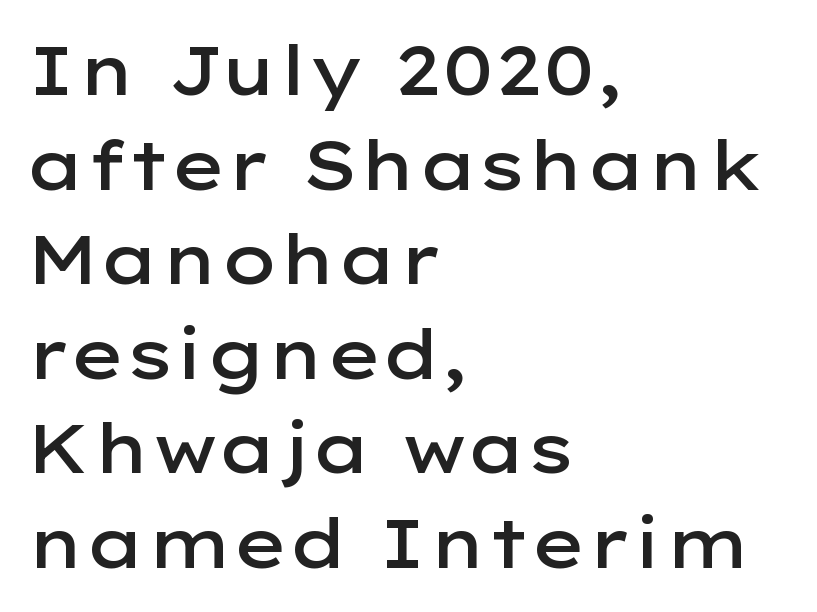
Descenders hang freely into open space. The passage shown is typeset with a sans-serif family. Standard letterfit; no display-style spreading of the glyphs. The font's upright variant was chosen for this text. Horizontal bands of white between lines are of average thickness.
